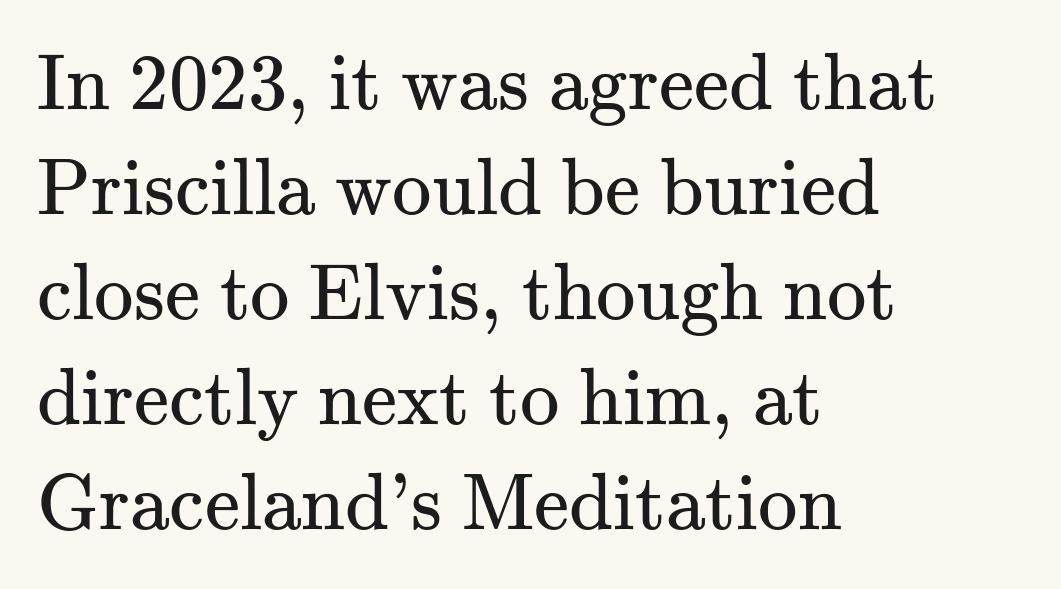
The rag falls on the right side of this text block. Is this a sans? No — the strokes have serifs. Underline: absent. A typesetter would call this proportional, since set widths differ per character.
